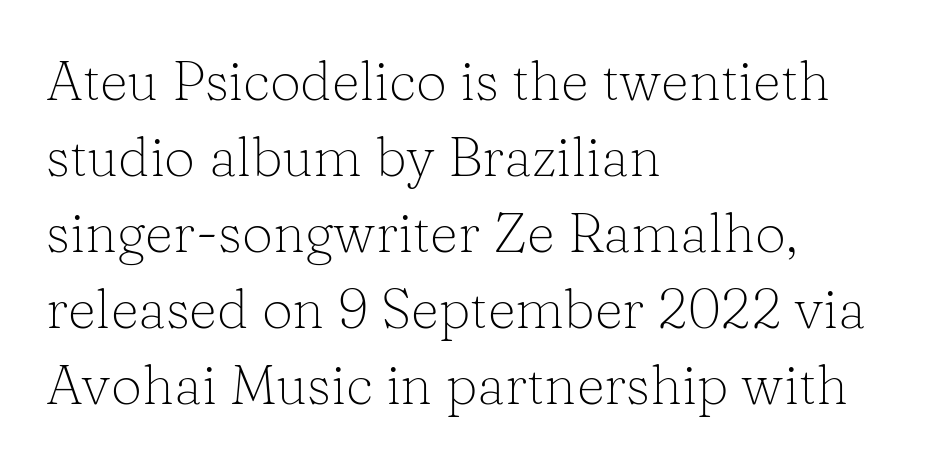
Q: Is the text bold? A: No.
Q: Is the text italic (slanted)? A: No, it is upright.
Q: Is the typeface a serif or a sans-serif typeface? A: Serif.
Q: Is the text underlined? A: No.
Q: How is the paragraph aligned? A: Left-aligned.
Q: Is the spacing between letters normal or unusually wide? A: Normal.
Q: Is the spacing between lines tight, normal or loose? A: Normal.
Q: Width (condensed, normal, or wide)? A: Normal.
Q: Stroke contrast? A: Low.
Q: x-height? A: Medium.
Q: Monospaced? A: No.
